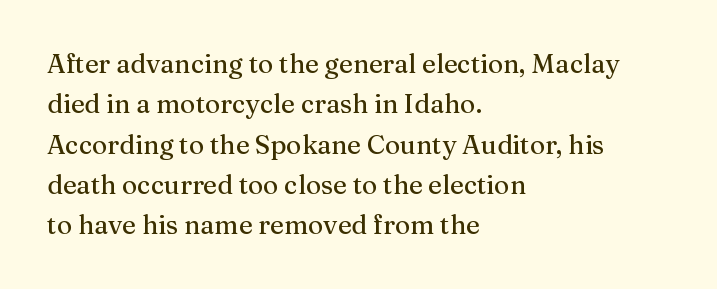
This rendering uses left alignment, leaving the right contour irregular. The vertical gap from one line to the next is medium. The space beneath each line is pristine and unruled. Does extra space separate the letters? No, they use regular spacing. Every character sits straight up, as roman type does.
